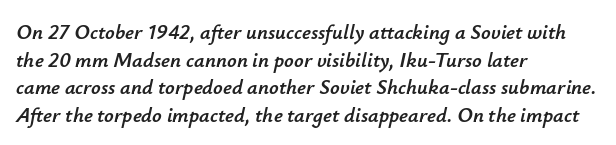
Q: Is the text italic (slanted)? A: Yes, it leans right by about 12 degrees.
Q: Is the text underlined? A: No.
Q: How is the paragraph aligned? A: Left-aligned.
Q: Is the spacing between letters normal or unusually wide? A: Normal.
Q: Is the spacing between lines tight, normal or loose? A: Normal.
